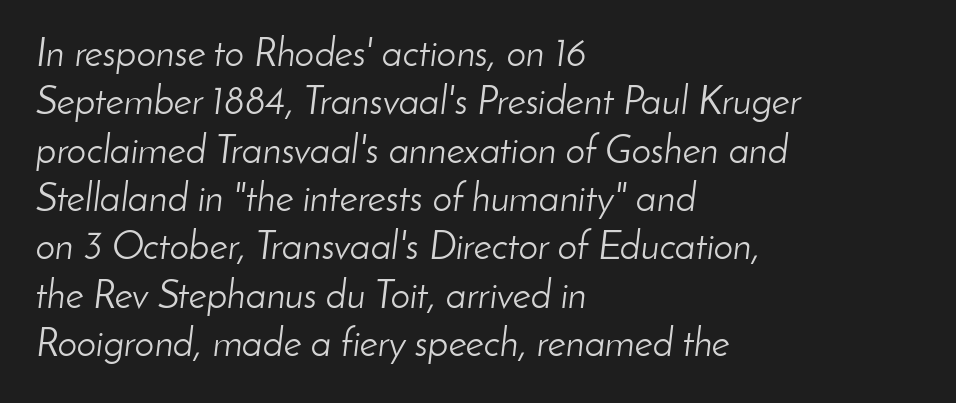
{"italic": "yes", "lean": "right", "slant_degrees": 8, "bold": "no", "weight": "light", "width": "normal", "stroke_contrast": "low", "x_height": "small", "monospaced": "no", "underline": "no", "align": "left", "line_spacing_ratio": 1.24, "letter_spacing": "normal", "letter_spacing_em": 0.0, "glyph_px": 39}
